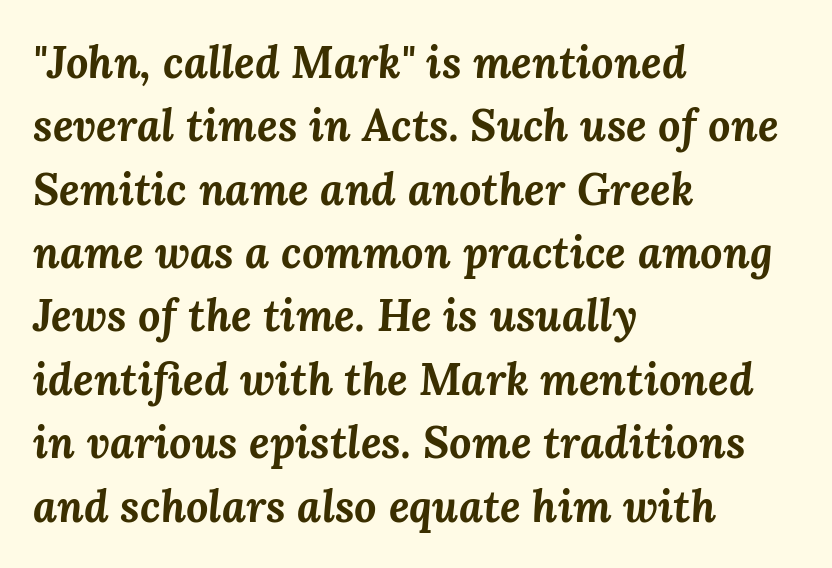
{"italic": "yes", "lean": "right", "slant_degrees": 3, "bold": "yes", "weight": "bold", "width": "normal", "stroke_contrast": "medium", "x_height": "medium", "monospaced": "no", "underline": "no", "align": "left", "line_spacing": "normal", "line_spacing_ratio": 1.44, "letter_spacing": "normal", "letter_spacing_em": 0.0, "glyph_px": 44}
